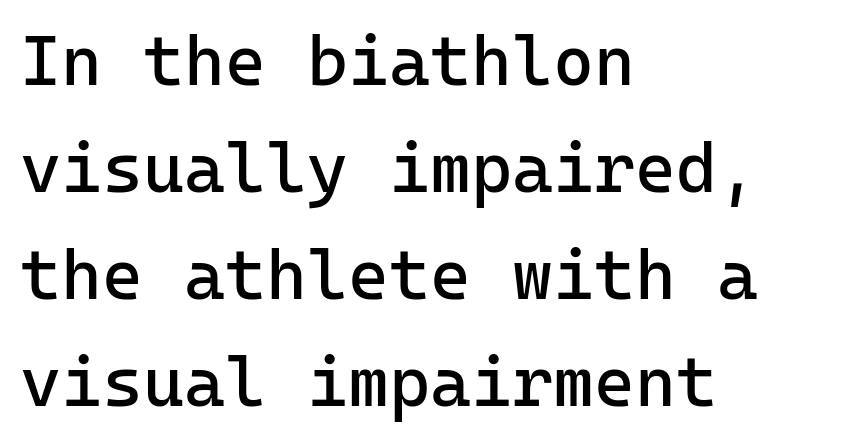
Each letter, wide or thin by design, is forced into the same width here. Casual observation: everything's shoved over to the left. Underlining? Definitely not there. These lines were composed using upright roman letters. The typeface has the unassuming heft of standard copy or less. Serifs: no, the terminals of the letterforms are clean.
